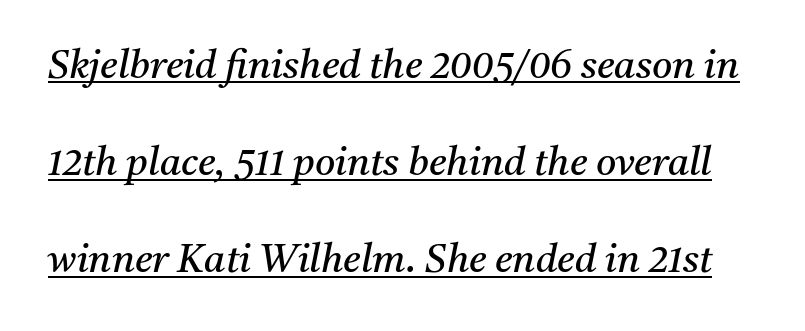
Q: Is the text bold? A: No.
Q: Is the text italic (slanted)? A: Yes, it leans right by about 11 degrees.
Q: Is the typeface a serif or a sans-serif typeface? A: Serif.
Q: Is the text underlined? A: Yes.
Q: Is the spacing between letters normal or unusually wide? A: Normal.
Q: Is the spacing between lines tight, normal or loose? A: Loose.
Q: Width (condensed, normal, or wide)? A: Normal.
Q: Stroke contrast? A: Medium.
Q: x-height? A: Medium.
Q: Monospaced? A: No.
